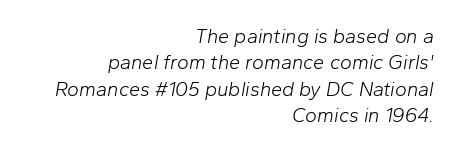
Q: Is the text bold? A: No.
Q: Is the text italic (slanted)? A: Yes, it leans right by about 10 degrees.
Q: Is the text underlined? A: No.
Q: How is the paragraph aligned? A: Right-aligned.
Q: Is the spacing between letters normal or unusually wide? A: Normal.
Q: Is the spacing between lines tight, normal or loose? A: Normal.
